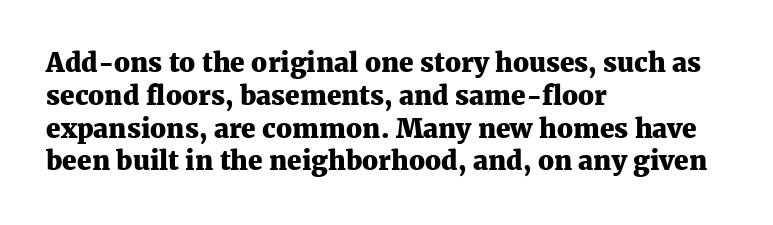
Q: Is the text bold? A: Yes.
Q: Is the text italic (slanted)? A: No, it is upright.
Q: Is the text underlined? A: No.
Q: How is the paragraph aligned? A: Left-aligned.
Q: Is the spacing between letters normal or unusually wide? A: Normal.
Q: Is the spacing between lines tight, normal or loose? A: Normal.
